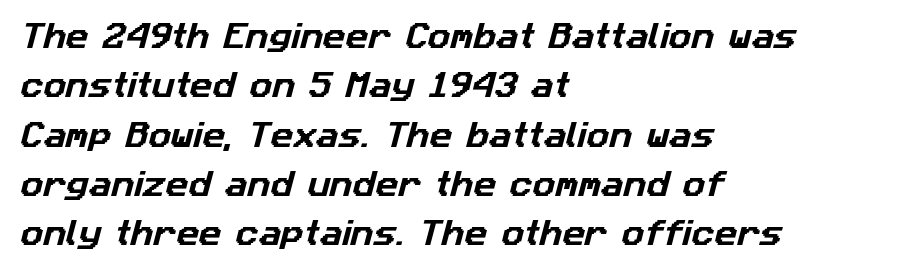
The glyphs are unaccompanied by any horizontal stroke below them. The passage shown is typed in a proportional face where columns would drift. Type style note: lacks serifs. Honestly, the letter spacing is just normal — you wouldn't notice it. Teacher's note: observe the even left margin — that is flush-left alignment.
